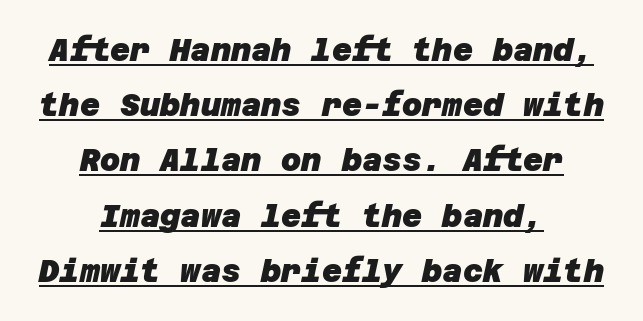
Has an underline been added? It has. Heavy-handed strokes throughout: this text is bold. Neither beginnings nor endings align; midpoints do. Words appear dense and cohesive because spacing is normal. The passage shown is typeset with a sans-serif family.
